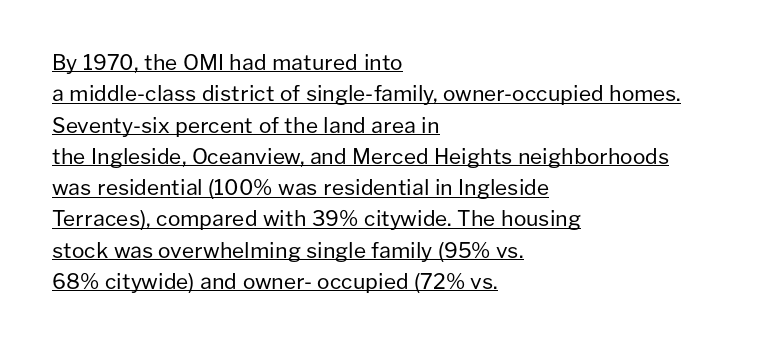
Q: Is the text bold? A: No.
Q: Is the text italic (slanted)? A: No, it is upright.
Q: Is the text underlined? A: Yes.
Q: How is the paragraph aligned? A: Left-aligned.
Q: Is the spacing between letters normal or unusually wide? A: Normal.
Q: Is the spacing between lines tight, normal or loose? A: Normal.
